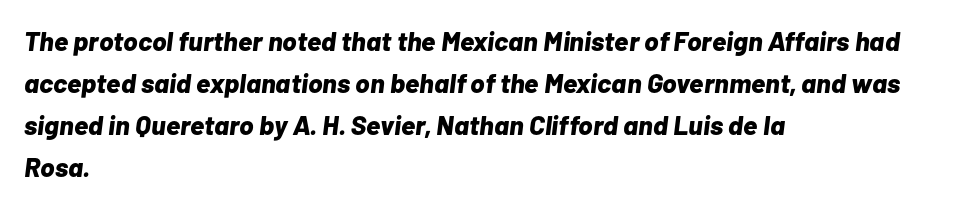
{"italic": "yes", "lean": "right", "slant_degrees": 7, "bold": "yes", "underline": "no", "align": "left", "line_spacing": "normal", "line_spacing_ratio": 1.55, "letter_spacing": "normal", "letter_spacing_em": 0.0, "glyph_px": 27}
